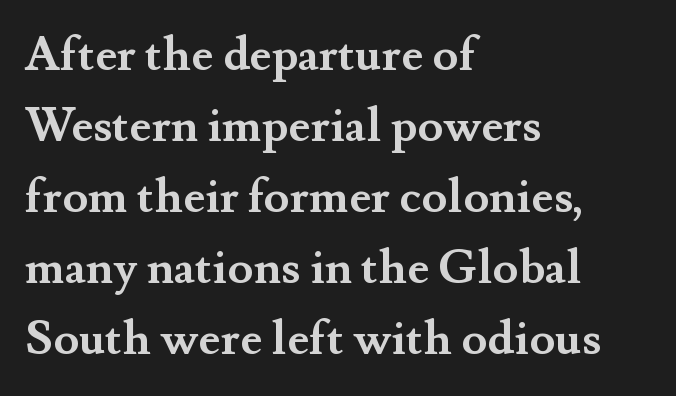
Q: Is the text bold? A: Yes.
Q: Is the text italic (slanted)? A: No, it is upright.
Q: Is the typeface a serif or a sans-serif typeface? A: Serif.
Q: Is the text underlined? A: No.
Q: How is the paragraph aligned? A: Left-aligned.
Q: Is the spacing between letters normal or unusually wide? A: Normal.
Q: Is the spacing between lines tight, normal or loose? A: Normal.
Q: Width (condensed, normal, or wide)? A: Normal.
Q: Stroke contrast? A: Medium.
Q: x-height? A: Small.
Q: Monospaced? A: No.
